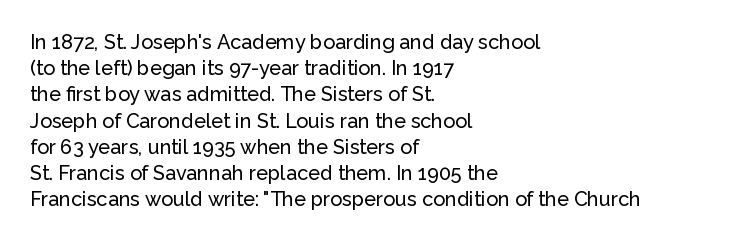
Q: Is the text italic (slanted)? A: No, it is upright.
Q: Is the text underlined? A: No.
Q: How is the paragraph aligned? A: Left-aligned.
Q: Is the spacing between letters normal or unusually wide? A: Normal.
Q: Is the spacing between lines tight, normal or loose? A: Normal.
